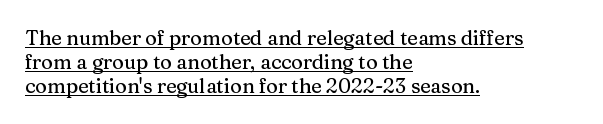
The image shows 20 px text type, upright; set left-aligned, line spacing 1.2x, normal letter spacing, underlined.
